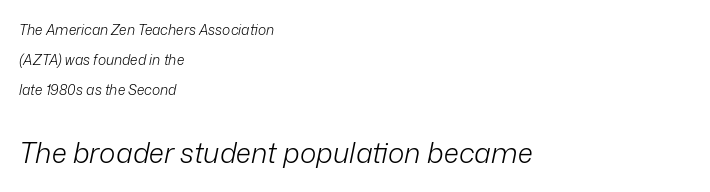
The image shows 28 px light type, italic (leaning right); set left-aligned, loose line spacing (2.16x), normal letter spacing, not underlined; the second (bottom) block is 2.0x larger; low stroke contrast and a medium x-height.
